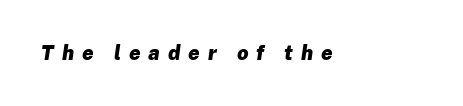
The face used here has the dense, thick strokes of a bold. A typesetter would mark this as italic. A clean baseline with only descenders dipping below it. Letter spacing: wide.
